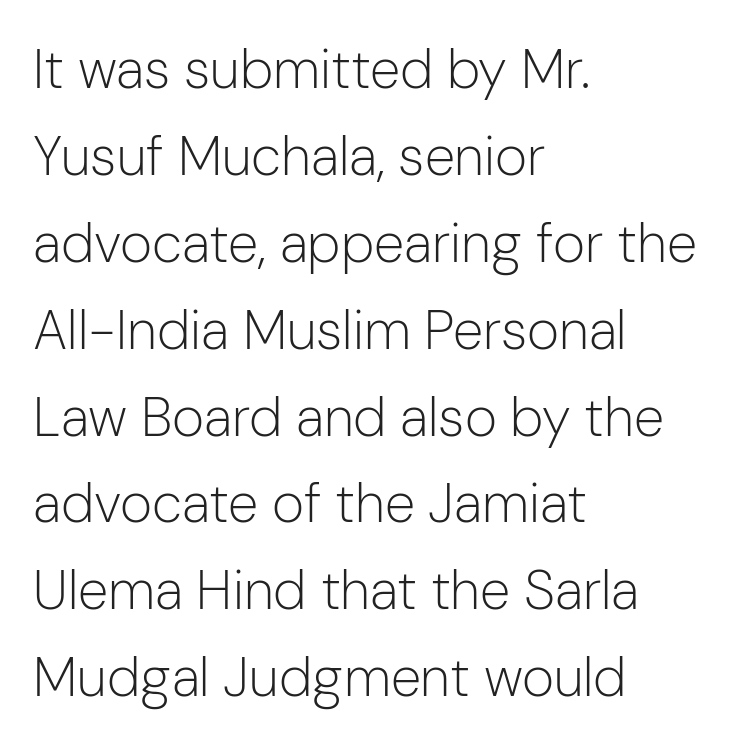
Q: Is the text bold? A: No.
Q: Is the text italic (slanted)? A: No, it is upright.
Q: Is the typeface a serif or a sans-serif typeface? A: Sans-serif.
Q: Is the text underlined? A: No.
Q: How is the paragraph aligned? A: Left-aligned.
Q: Is the spacing between letters normal or unusually wide? A: Normal.
Q: Is the spacing between lines tight, normal or loose? A: Normal.
Q: Width (condensed, normal, or wide)? A: Normal.
Q: Stroke contrast? A: Low.
Q: x-height? A: Medium.
Q: Monospaced? A: No.
